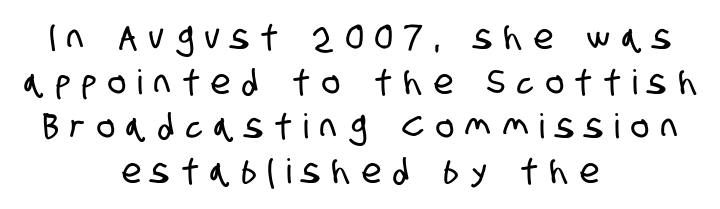
Q: Is the typeface a serif or a sans-serif typeface? A: Sans-serif.
Q: Is the text underlined? A: No.
Q: How is the paragraph aligned? A: Centered.
Q: Is the spacing between letters normal or unusually wide? A: Unusually wide.
Q: Is the spacing between lines tight, normal or loose? A: Normal.
Q: Width (condensed, normal, or wide)? A: Condensed.
Q: Stroke contrast? A: Low.
Q: x-height? A: Large.
Q: Monospaced? A: No.
